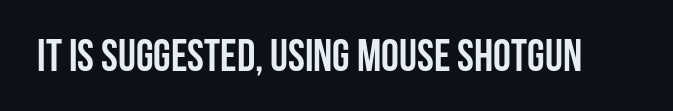
{"serif": "no", "italic": "no", "bold": "yes", "weight": "semibold", "width": "condensed", "stroke_contrast": "low", "x_height": "large", "monospaced": "no", "underline": "no", "letter_spacing": "normal", "letter_spacing_em": 0.0, "glyph_px": 45}
